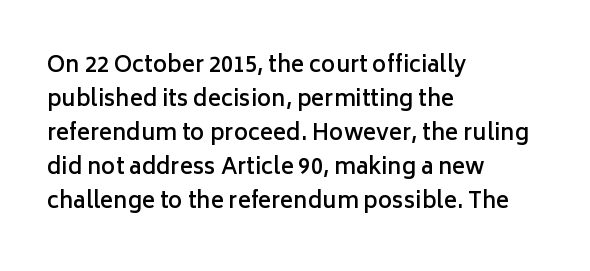
Q: Is the text bold? A: Semi-bold.
Q: Is the text italic (slanted)? A: No, it is upright.
Q: Is the text underlined? A: No.
Q: How is the paragraph aligned? A: Left-aligned.
Q: Is the spacing between letters normal or unusually wide? A: Normal.
Q: Is the spacing between lines tight, normal or loose? A: Normal.
